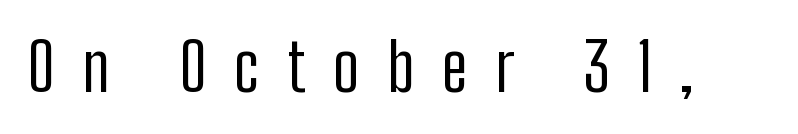
Just letters on the line, the space beneath them empty. No extra ink here — the face is not bold. Do the characters align in a grid? No, the font is proportional. Caption: expanded tracking, letters set apart.
